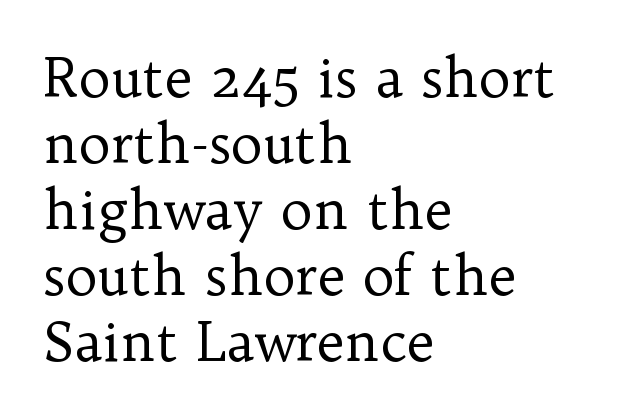
Letters have the restrained weight of plain body copy at most. The paragraph shown leans on its left margin. Students, note that the glyphs here touch the page at normal intervals. Unmarked baselines from the first word to the last.
